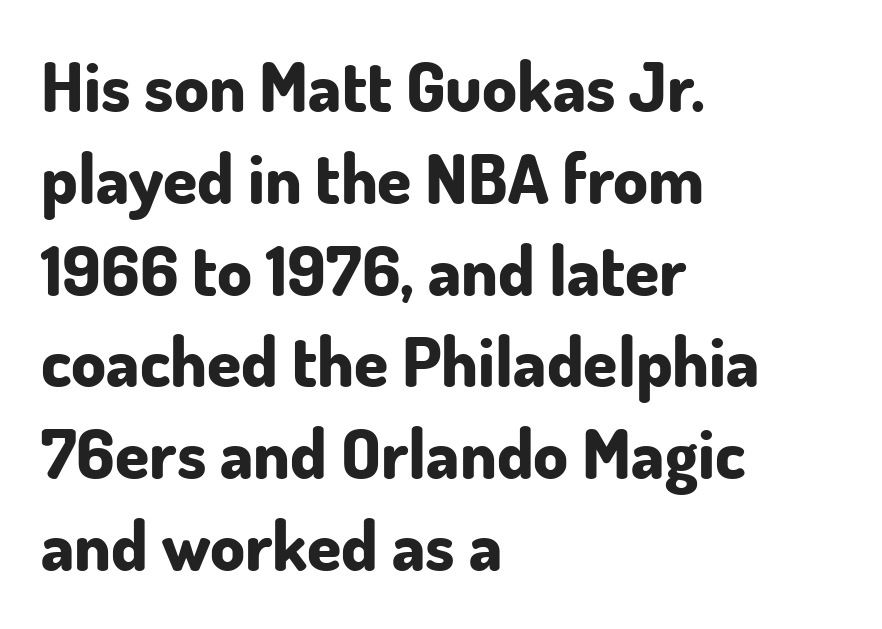
Q: Is the text bold? A: Yes.
Q: Is the text italic (slanted)? A: No, it is upright.
Q: Is the typeface a serif or a sans-serif typeface? A: Sans-serif.
Q: Is the text underlined? A: No.
Q: How is the paragraph aligned? A: Left-aligned.
Q: Is the spacing between letters normal or unusually wide? A: Normal.
Q: Is the spacing between lines tight, normal or loose? A: Normal.
Q: Width (condensed, normal, or wide)? A: Normal.
Q: Stroke contrast? A: Low.
Q: x-height? A: Small.
Q: Monospaced? A: No.
